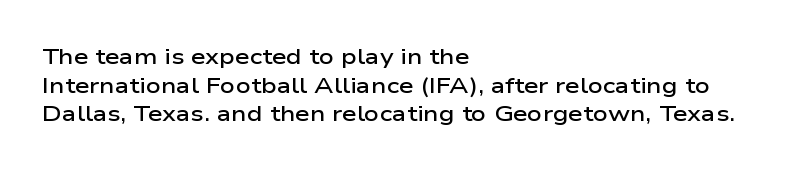
Q: Is the text bold? A: Semi-bold.
Q: Is the text italic (slanted)? A: No, it is upright.
Q: Is the text underlined? A: No.
Q: How is the paragraph aligned? A: Left-aligned.
Q: Is the spacing between letters normal or unusually wide? A: Normal.
Q: Is the spacing between lines tight, normal or loose? A: Normal.
